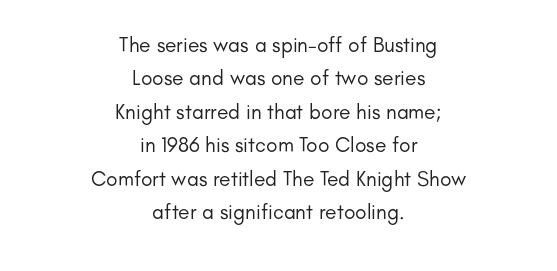
Q: Is the text bold? A: No.
Q: Is the text italic (slanted)? A: No, it is upright.
Q: Is the text underlined? A: No.
Q: How is the paragraph aligned? A: Centered.
Q: Is the spacing between letters normal or unusually wide? A: Normal.
Q: Is the spacing between lines tight, normal or loose? A: Normal.
